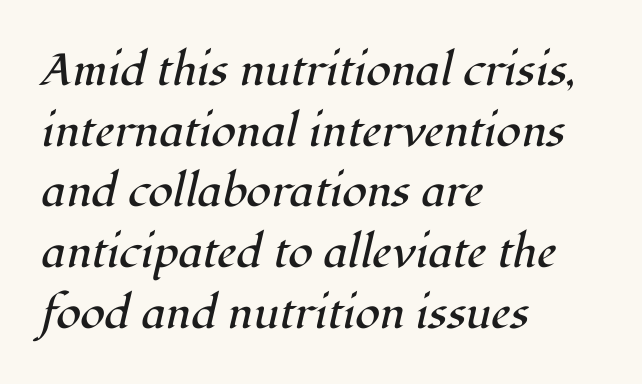
The image shows 45 px regular-weight serif type, italic (leaning right); set left-aligned, normal line spacing (1.35x), normal letter spacing, not underlined; high stroke contrast and a medium x-height.
